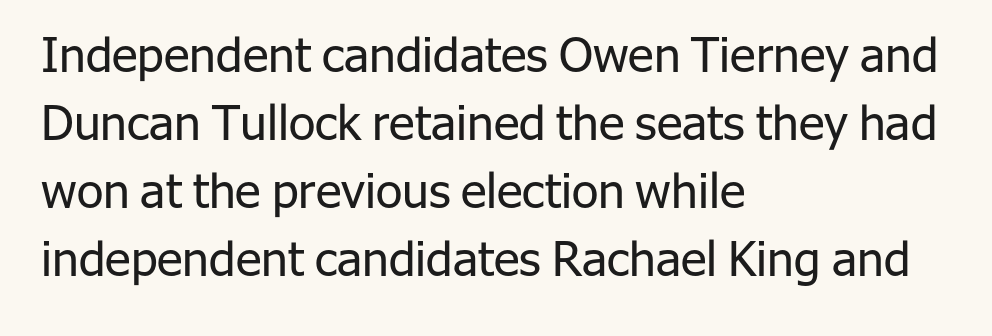
Q: Is the text bold? A: No.
Q: Is the text italic (slanted)? A: No, it is upright.
Q: Is the typeface a serif or a sans-serif typeface? A: Sans-serif.
Q: Is the text underlined? A: No.
Q: How is the paragraph aligned? A: Left-aligned.
Q: Is the spacing between letters normal or unusually wide? A: Normal.
Q: Is the spacing between lines tight, normal or loose? A: Normal.
Q: Width (condensed, normal, or wide)? A: Normal.
Q: Stroke contrast? A: Low.
Q: x-height? A: Medium.
Q: Monospaced? A: No.
